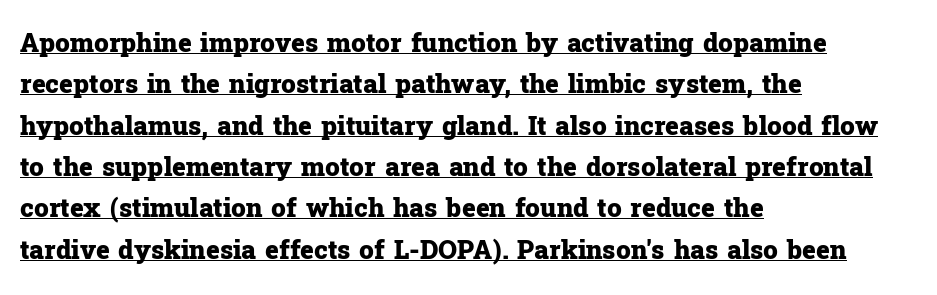
{"italic": "no", "bold": "yes", "underline": "yes", "align": "left", "line_spacing": "normal", "line_spacing_ratio": 1.59, "letter_spacing": "normal", "letter_spacing_em": 0.0, "glyph_px": 26}
